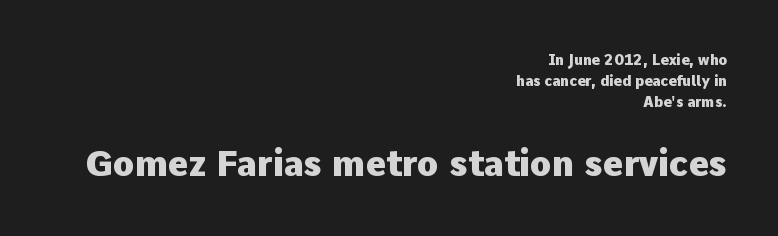
The glyphs in this specimen are sans serif. Nobody drew a line under any word here. A typesetter would mark this as roman, not italic. The letters sit at their default tracking, neither squeezed nor spread. You could not count columns in this text — the font is proportionally spaced. The ragged edge is on the left, which tells us the setting is flush right.
